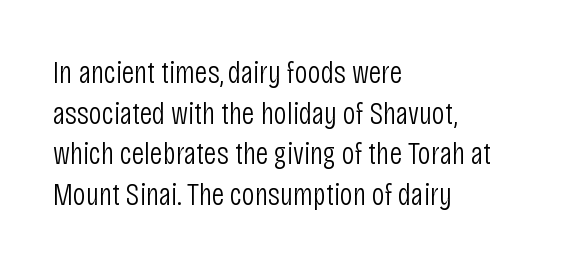
The image shows 32 px light, condensed sans-serif type, upright; set left-aligned, normal line spacing (1.27x), normal letter spacing, not underlined; low stroke contrast and a large x-height.
